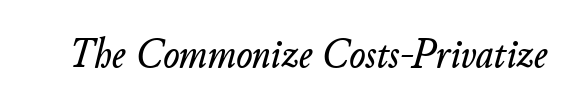
Looks like regular typesetting: each glyph gets only the width it needs. A clean baseline with only descenders dipping below it. Caption: standard tracking, unaltered. The typography opts for an oblique posture over an upright one.
